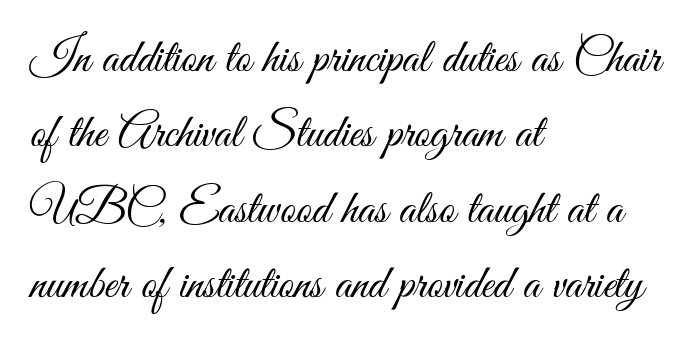
{"serif": "no", "bold": "no", "weight": "light", "width": "condensed", "stroke_contrast": "medium", "x_height": "small", "monospaced": "no", "underline": "no", "align": "left", "line_spacing": "normal", "line_spacing_ratio": 1.57, "letter_spacing": "normal", "letter_spacing_em": 0.0, "glyph_px": 48}
